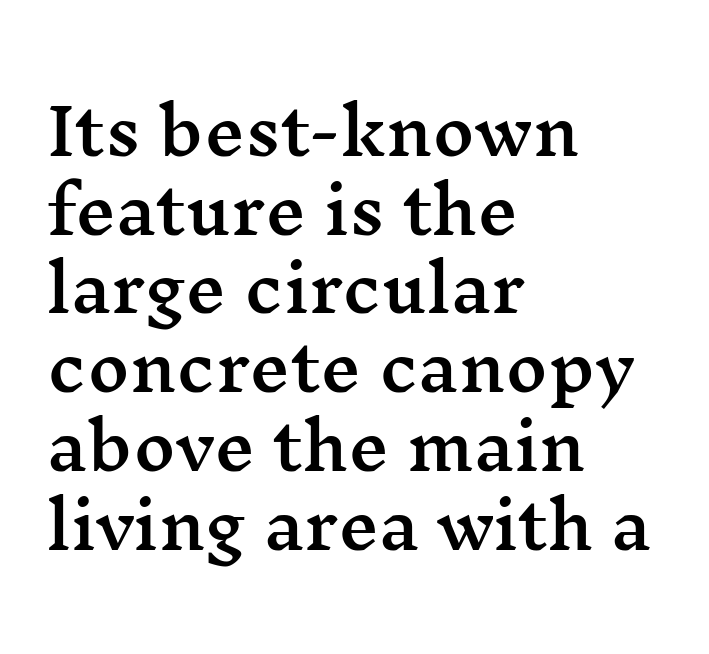
Q: Is the text italic (slanted)? A: No, it is upright.
Q: Is the typeface a serif or a sans-serif typeface? A: Serif.
Q: Is the text underlined? A: No.
Q: How is the paragraph aligned? A: Left-aligned.
Q: Is the spacing between letters normal or unusually wide? A: Normal.
Q: Width (condensed, normal, or wide)? A: Wide.
Q: Stroke contrast? A: Medium.
Q: x-height? A: Medium.
Q: Monospaced? A: No.
